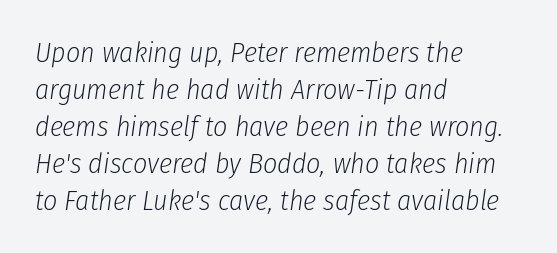
{"italic": "yes", "lean": "right", "slant_degrees": 8, "bold": "no", "weight": "light", "width": "condensed", "stroke_contrast": "low", "x_height": "medium", "monospaced": "no", "underline": "no", "align": "left", "line_spacing": "normal", "line_spacing_ratio": 1.32, "letter_spacing": "normal", "letter_spacing_em": 0.0, "glyph_px": 28}
